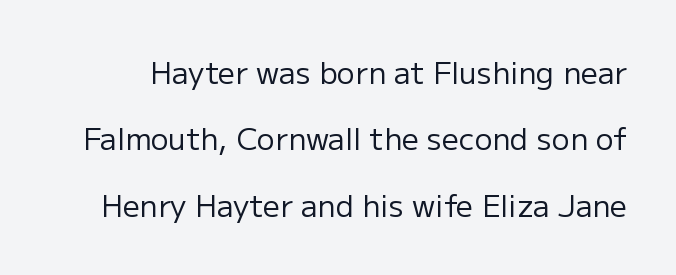
{"serif": "no", "italic": "no", "bold": "no", "weight": "regular", "width": "normal", "stroke_contrast": "low", "x_height": "medium", "monospaced": "no", "underline": "no", "line_spacing": "loose", "line_spacing_ratio": 2.21, "letter_spacing": "normal", "letter_spacing_em": 0.0, "glyph_px": 30}
